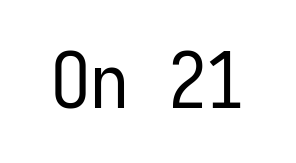
The strokes are not fattened; the text isn't bold. Think of a typewriter: that constant character pitch is what you see here. Descenders are the only things crossing below the line. The letterforms sit shoulder to shoulder at normal distance. The font family rendered here belongs to the sans-serif group. No italicization has been applied; the sample stays upright.
